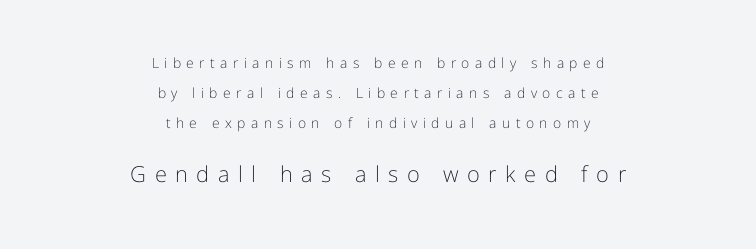
The image shows 22 px text type, upright; set centered, loose line spacing (2.14x), unusually wide letter spacing (+0.39 em), not underlined; the second (bottom) block is 1.57x larger.
